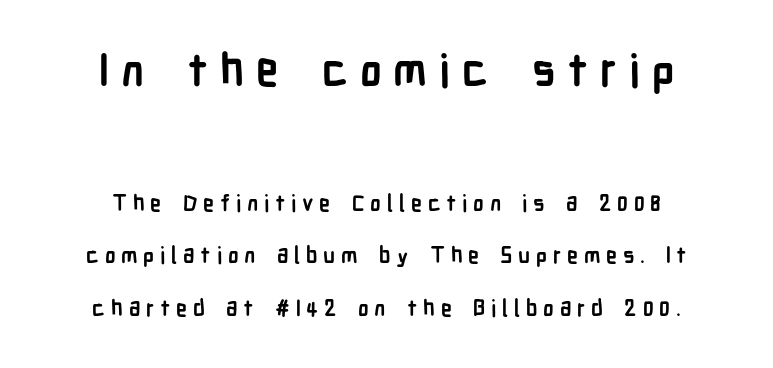
Successive baselines arrive slowly, with a big drop between each. Quick note: not italic, upright. This sample has the flowing, uneven cadence of proportional lettering. Does the copy run flush right? No — it is centered line by line.
